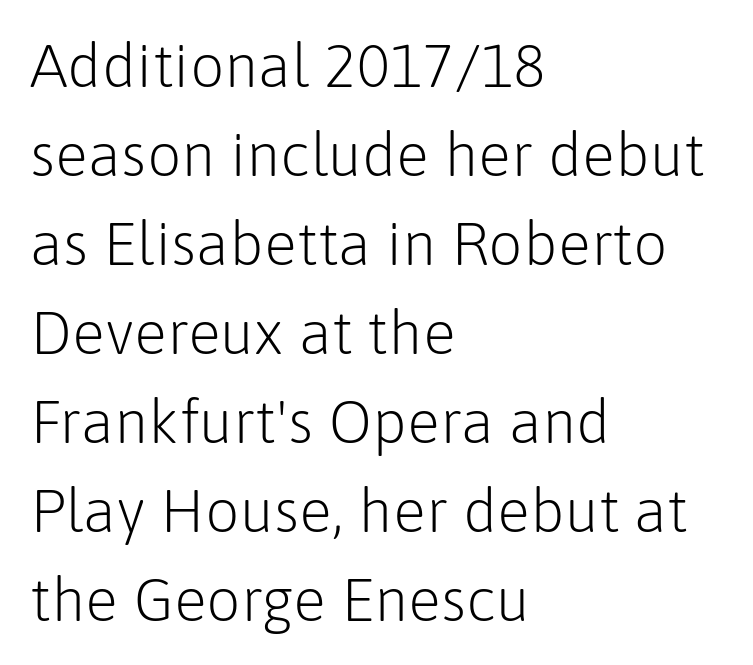
{"serif": "no", "italic": "no", "bold": "no", "weight": "light", "width": "normal", "stroke_contrast": "low", "x_height": "medium", "monospaced": "no", "underline": "no", "align": "left", "line_spacing": "normal", "line_spacing_ratio": 1.46, "letter_spacing": "normal", "letter_spacing_em": 0.0, "glyph_px": 61}
